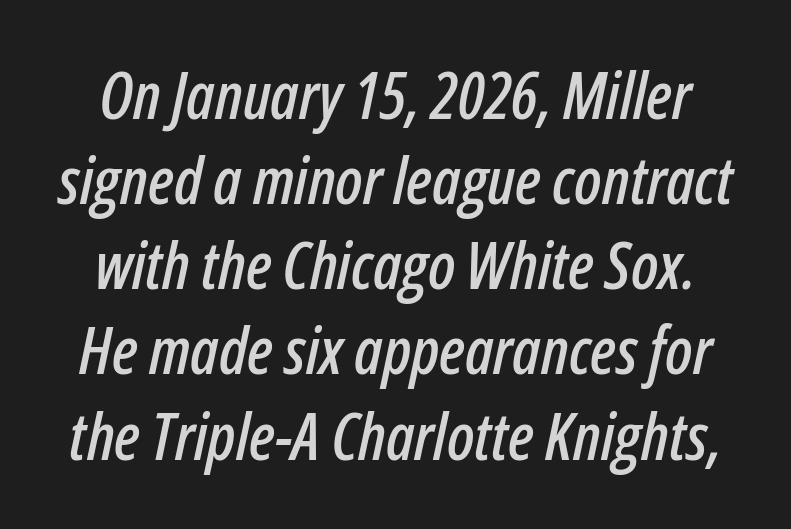
Decoration check: the copy has no underline. How are the letters spaced? Ordinarily, with no added tracking. Baseline-to-baseline distance is the conventional proportion of letter height. Is the type slanted? Yes — the strokes lean at a clear angle.
